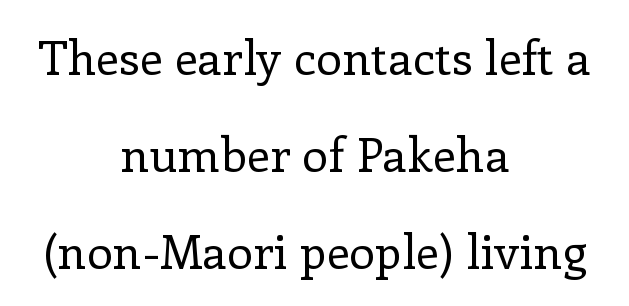
This sample has the flowing, uneven cadence of proportional lettering. Vertical spacing — loose. You could call the tracking neutral — neither tight nor loose. Where is the straight margin? There isn't one; the lines are centered. Rendered with straight, roman letterforms. The letters carry serifs — small finishing strokes at the ends of their stems.
